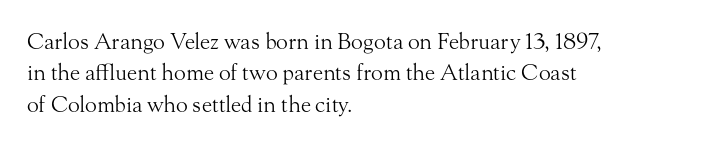
The line-height multiplier appears to be the usual default. The ragged edge is on the right, which tells us the setting is flush left. A typesetter would mark this as roman, not italic. This sample uses plain, unmodified letter spacing. No letter is thick-stroked: the sample isn't bold.
